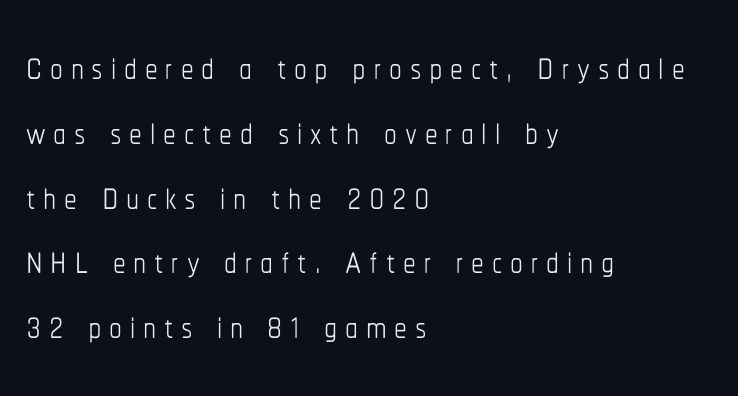
Q: Is the text bold? A: No.
Q: Is the text italic (slanted)? A: No, it is upright.
Q: Is the text underlined? A: No.
Q: How is the paragraph aligned? A: Left-aligned.
Q: Is the spacing between lines tight, normal or loose? A: Normal.
Q: Width (condensed, normal, or wide)? A: Condensed.
Q: Stroke contrast? A: Low.
Q: x-height? A: Medium.
Q: Monospaced? A: No.
